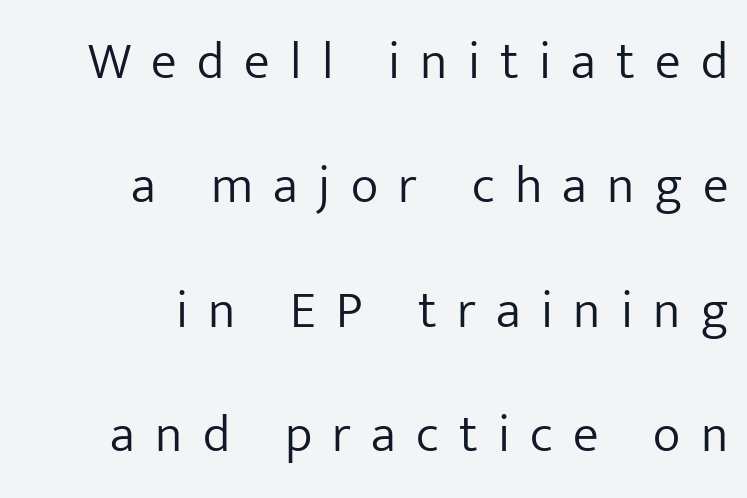
Q: Is the text bold? A: No.
Q: Is the text italic (slanted)? A: No, it is upright.
Q: Is the typeface a serif or a sans-serif typeface? A: Sans-serif.
Q: Is the text underlined? A: No.
Q: How is the paragraph aligned? A: Right-aligned.
Q: Is the spacing between letters normal or unusually wide? A: Unusually wide.
Q: Is the spacing between lines tight, normal or loose? A: Loose.
Q: Width (condensed, normal, or wide)? A: Normal.
Q: Stroke contrast? A: Low.
Q: x-height? A: Medium.
Q: Monospaced? A: No.
